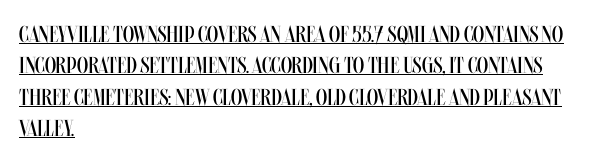
Typeset ragged right — the left edge is the straight one. No extra ink here — the face is not bold. This sample uses an upright cut, with every glyph sitting square on the baseline. In designer terms, the underline attribute is active on this setting.
